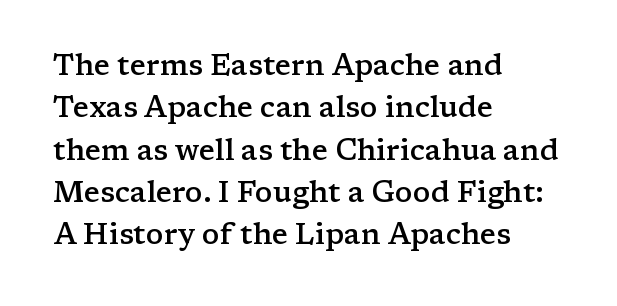
Q: Is the text bold? A: Semi-bold.
Q: Is the text italic (slanted)? A: No, it is upright.
Q: Is the typeface a serif or a sans-serif typeface? A: Serif.
Q: Is the text underlined? A: No.
Q: How is the paragraph aligned? A: Left-aligned.
Q: Is the spacing between letters normal or unusually wide? A: Normal.
Q: Is the spacing between lines tight, normal or loose? A: Normal.
Q: Width (condensed, normal, or wide)? A: Wide.
Q: Stroke contrast? A: Low.
Q: x-height? A: Medium.
Q: Monospaced? A: No.
